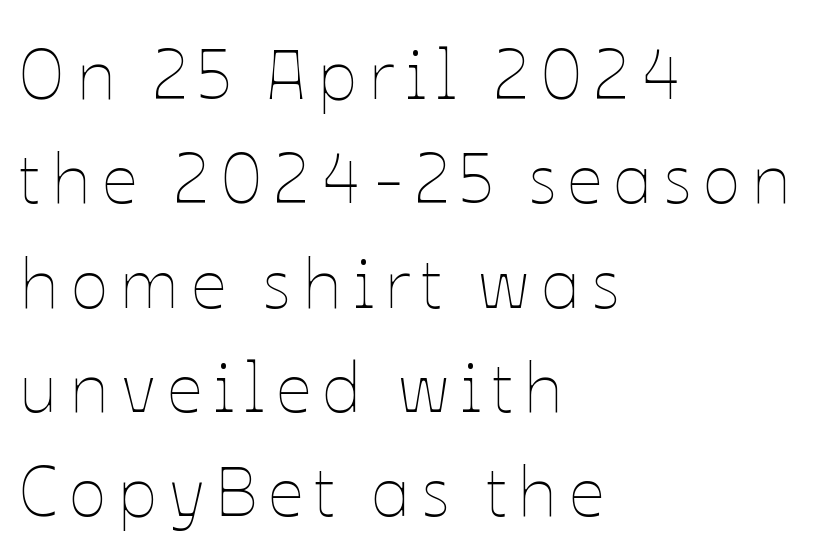
Is there much room between lines? A standard amount, neither cramped nor airy. The font is comparable to plain body text, perhaps lighter. Every row of glyphs begins at an identical x-position on the left. These lines are rendered in a variable-pitch font.
